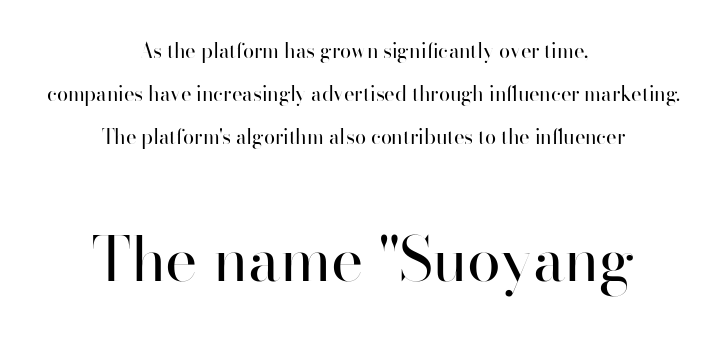
The image shows 61 px regular-weight sans-serif type, upright; set centered, loose line spacing (2.14x), normal letter spacing, not underlined; the second (bottom) block is 3.05x larger; high stroke contrast and a small x-height.
